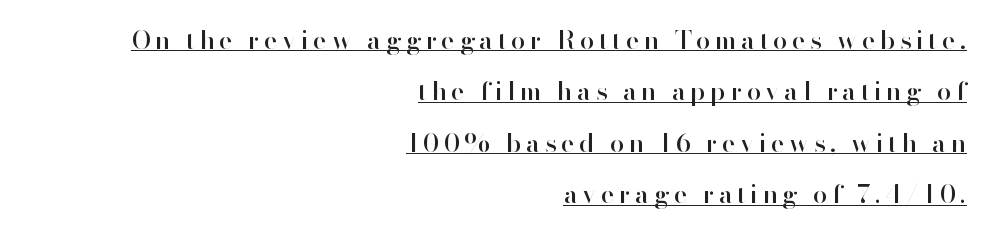
{"italic": "no", "underline": "yes", "align": "right", "line_spacing": "loose", "line_spacing_ratio": 1.98, "glyph_px": 26}
